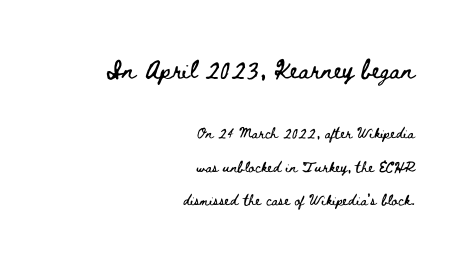
{"underline": "no", "align": "right", "line_spacing": "loose", "line_spacing_ratio": 2.38, "letter_spacing": "normal", "letter_spacing_em": 0.0, "larger_block": "first", "size_ratio": 1.71, "glyph_px": 24}
